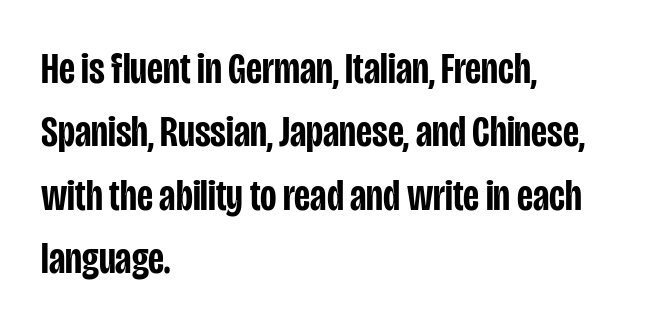
The font's upright variant was chosen for this text. Is the letter spacing exaggerated? No — it looks like the ordinary default. Interline gaps are of average width in this sample. Only glyphs here, with clear space below each row. Layout note: lines flush left.
